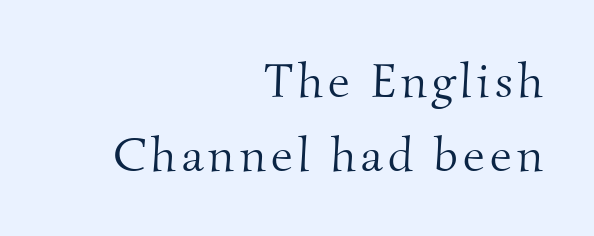
{"serif": "yes", "bold": "no", "weight": "light", "width": "normal", "stroke_contrast": "medium", "x_height": "small", "monospaced": "no", "underline": "no", "align": "right", "line_spacing": "normal", "line_spacing_ratio": 1.55, "glyph_px": 48}
